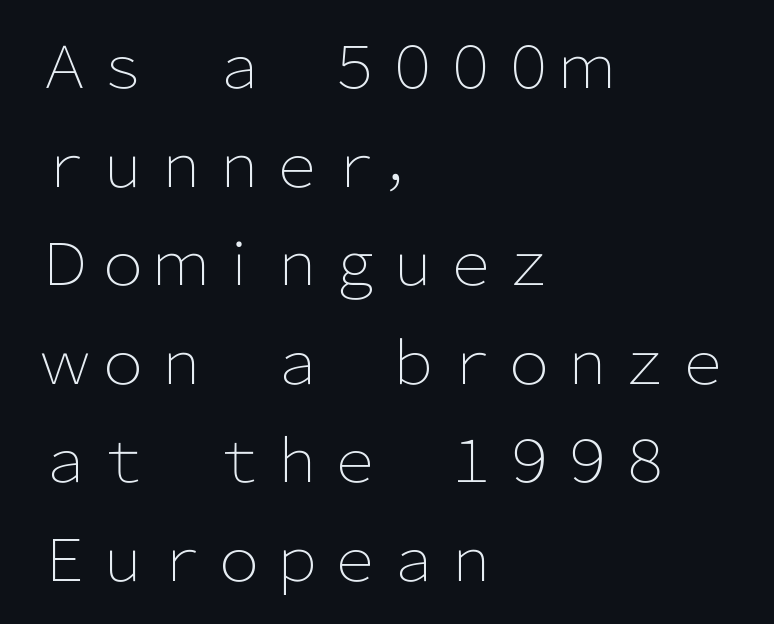
The image shows 58 px light sans-serif type, upright; set left-aligned, normal line spacing (1.7x), normal letter spacing, not underlined; low stroke contrast and a medium x-height.
